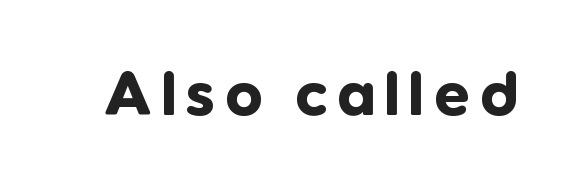
The image shows 62 px bold sans-serif type, upright; set not underlined; low stroke contrast and a medium x-height.
